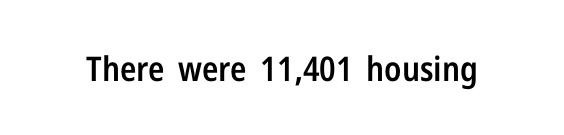
Set as a demibold, roughly 600 on the weight scale. No extra tracking has been applied to these lines. Check where the strokes stop: nothing finishes them off — pure sans. Quick note: underline off. This sample has the flowing, uneven cadence of proportional lettering.
